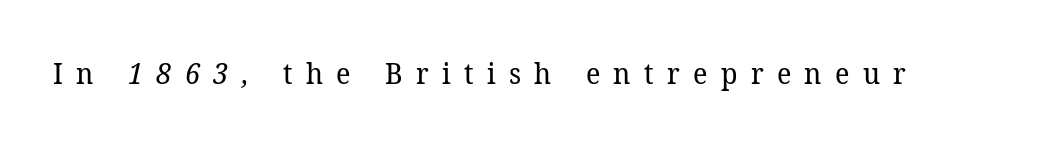
{"serif": "yes", "bold": "no", "weight": "regular", "width": "normal", "stroke_contrast": "low", "x_height": "medium", "monospaced": "no", "underline": "no", "letter_spacing": "wide", "letter_spacing_em": 0.46, "glyph_px": 29}
